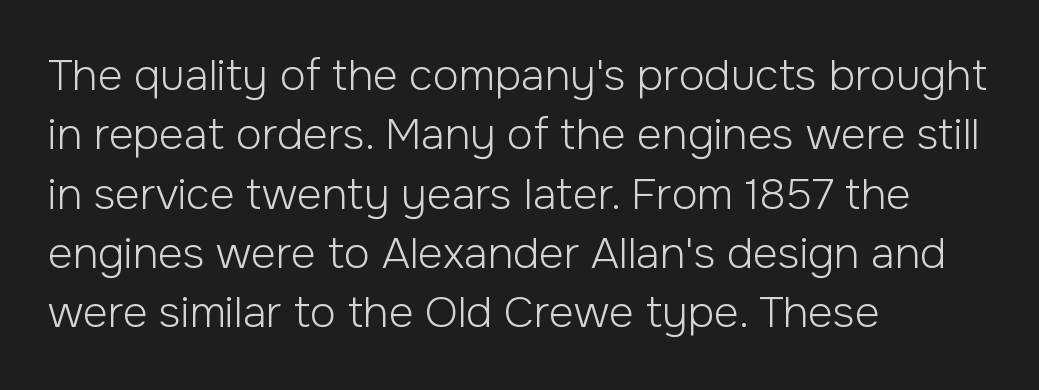
The image shows 43 px light sans-serif type, upright; set left-aligned, normal line spacing (1.38x), normal letter spacing, not underlined; low stroke contrast and a medium x-height.
